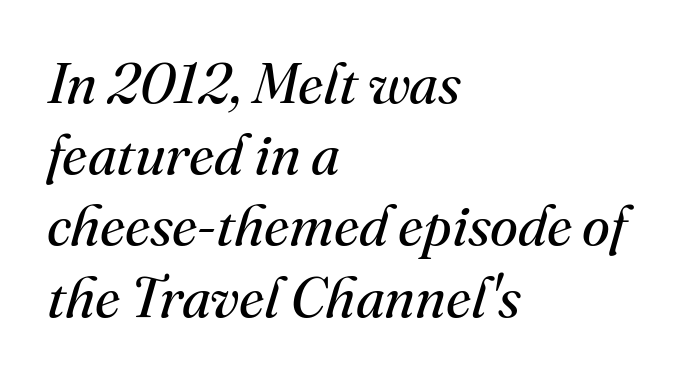
Q: Is the text bold? A: No.
Q: Is the text italic (slanted)? A: Yes, it leans right by about 16 degrees.
Q: Is the typeface a serif or a sans-serif typeface? A: Serif.
Q: Is the text underlined? A: No.
Q: How is the paragraph aligned? A: Left-aligned.
Q: Is the spacing between letters normal or unusually wide? A: Normal.
Q: Is the spacing between lines tight, normal or loose? A: Normal.
Q: Width (condensed, normal, or wide)? A: Normal.
Q: Stroke contrast? A: Medium.
Q: x-height? A: Small.
Q: Monospaced? A: No.
